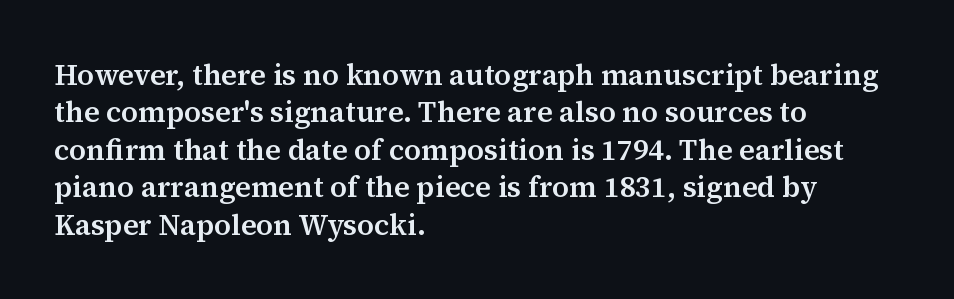
{"serif": "yes", "italic": "no", "width": "normal", "stroke_contrast": "medium", "x_height": "medium", "monospaced": "no", "underline": "no", "align": "left", "line_spacing": "normal", "line_spacing_ratio": 1.29, "letter_spacing": "normal", "letter_spacing_em": 0.0, "glyph_px": 29}
